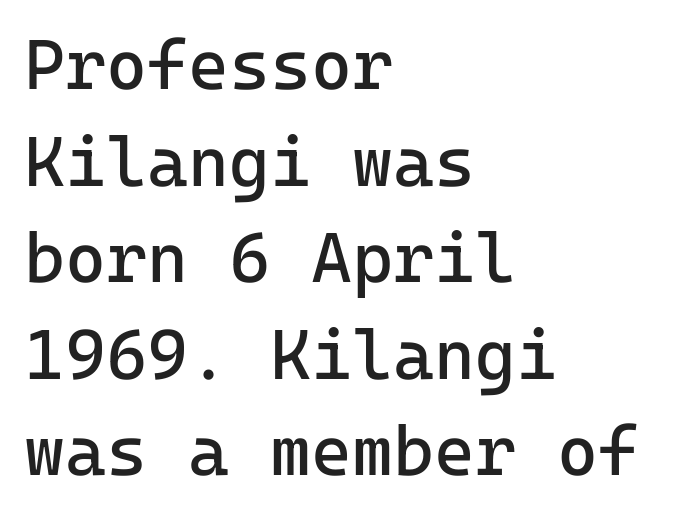
The image shows 70 px regular-weight sans-serif type, upright, monospaced; set left-aligned, normal line spacing (1.38x), normal letter spacing, not underlined; low stroke contrast and a medium x-height.
